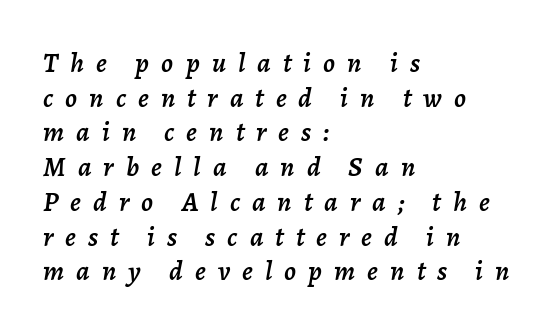
The image shows 28 px text type, italic (leaning right); set left-aligned, line spacing 1.24x, unusually wide letter spacing (+0.43 em), not underlined; low stroke contrast and a medium x-height.
